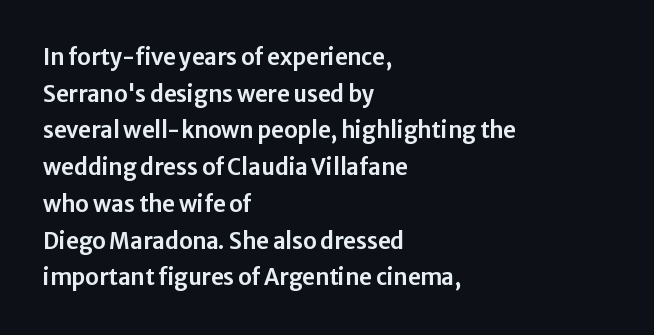
The image shows 22 px text type, upright; set left-aligned, normal line spacing (1.67x), normal letter spacing, not underlined.
